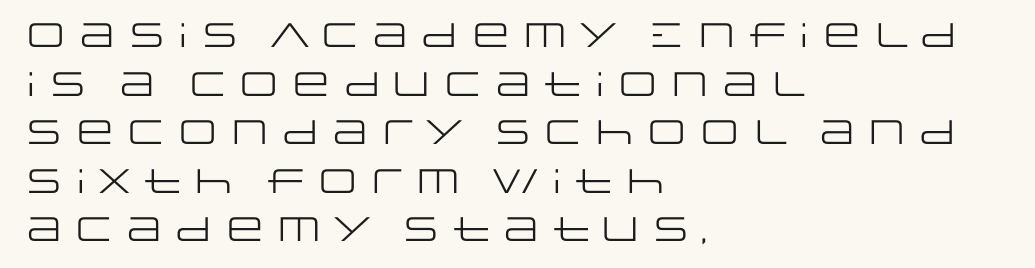
Every character sits straight up, as roman type does. The rows are spaced the way most documents space them. You could call the tracking neutral — neither tight nor loose. Stroke terminals: plain, sans-serif. Descender tails drop into unmarked territory.
